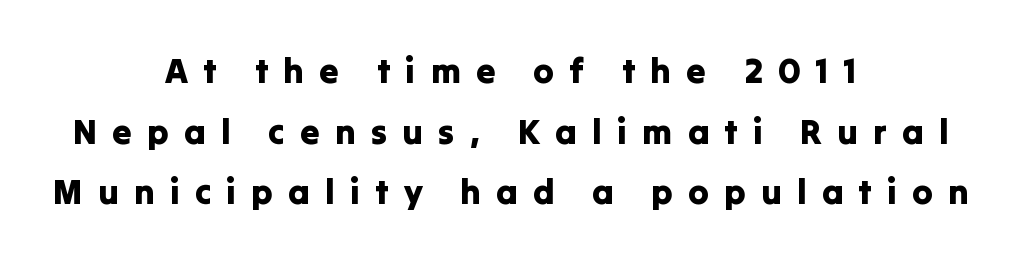
{"serif": "no", "italic": "no", "width": "normal", "stroke_contrast": "low", "x_height": "medium", "monospaced": "no", "underline": "no", "align": "center", "line_spacing_ratio": 1.73, "letter_spacing": "wide", "letter_spacing_em": 0.43, "glyph_px": 35}
